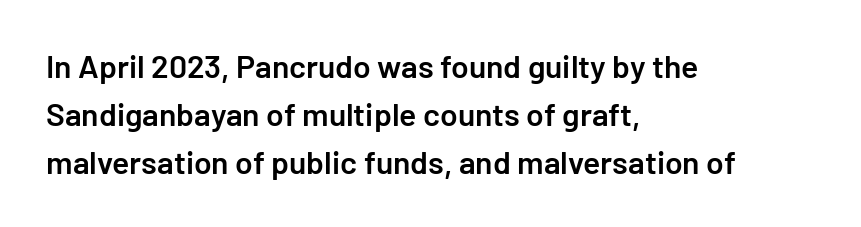
Q: Is the text bold? A: Semi-bold.
Q: Is the text italic (slanted)? A: No, it is upright.
Q: Is the typeface a serif or a sans-serif typeface? A: Sans-serif.
Q: Is the text underlined? A: No.
Q: How is the paragraph aligned? A: Left-aligned.
Q: Is the spacing between letters normal or unusually wide? A: Normal.
Q: Is the spacing between lines tight, normal or loose? A: Normal.
Q: Width (condensed, normal, or wide)? A: Normal.
Q: Stroke contrast? A: Low.
Q: x-height? A: Medium.
